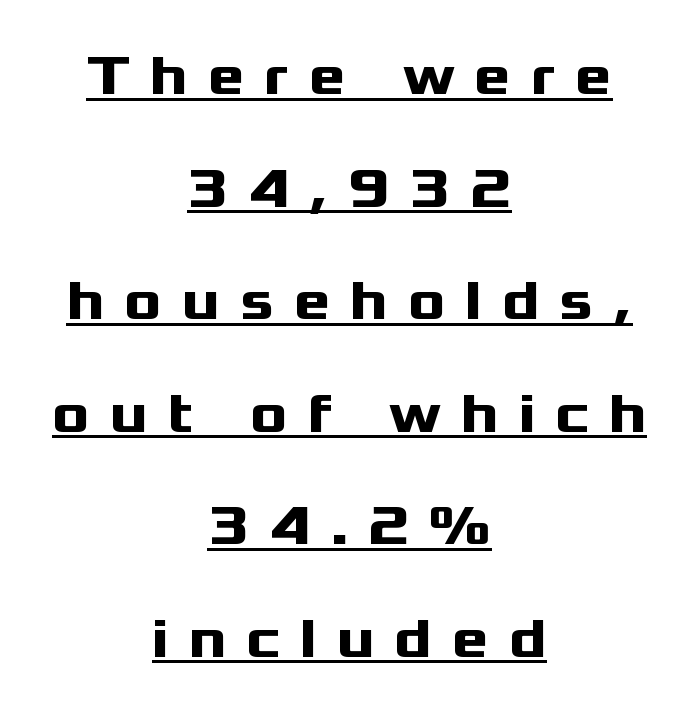
{"serif": "no", "italic": "no", "bold": "yes", "weight": "heavy", "width": "wide", "stroke_contrast": "medium", "x_height": "medium", "monospaced": "no", "underline": "yes", "align": "center", "line_spacing": "loose", "line_spacing_ratio": 2.01, "letter_spacing": "wide", "letter_spacing_em": 0.35, "glyph_px": 56}
